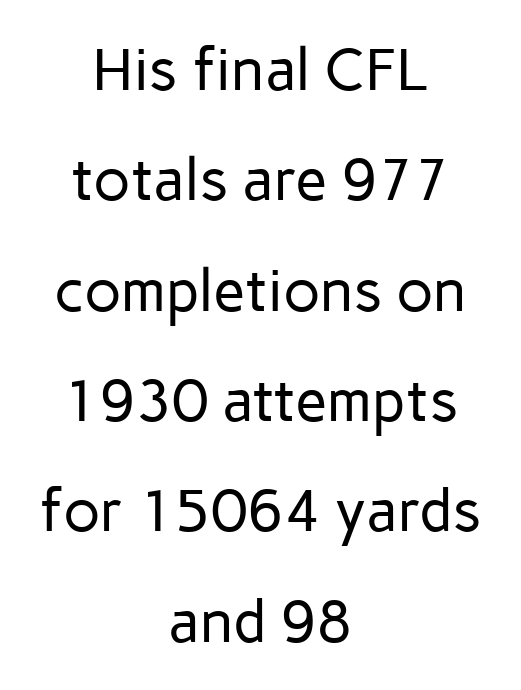
The image shows 59 px regular-weight sans-serif type, upright; set centered, line spacing 1.87x, normal letter spacing, not underlined; low stroke contrast and a medium x-height.
